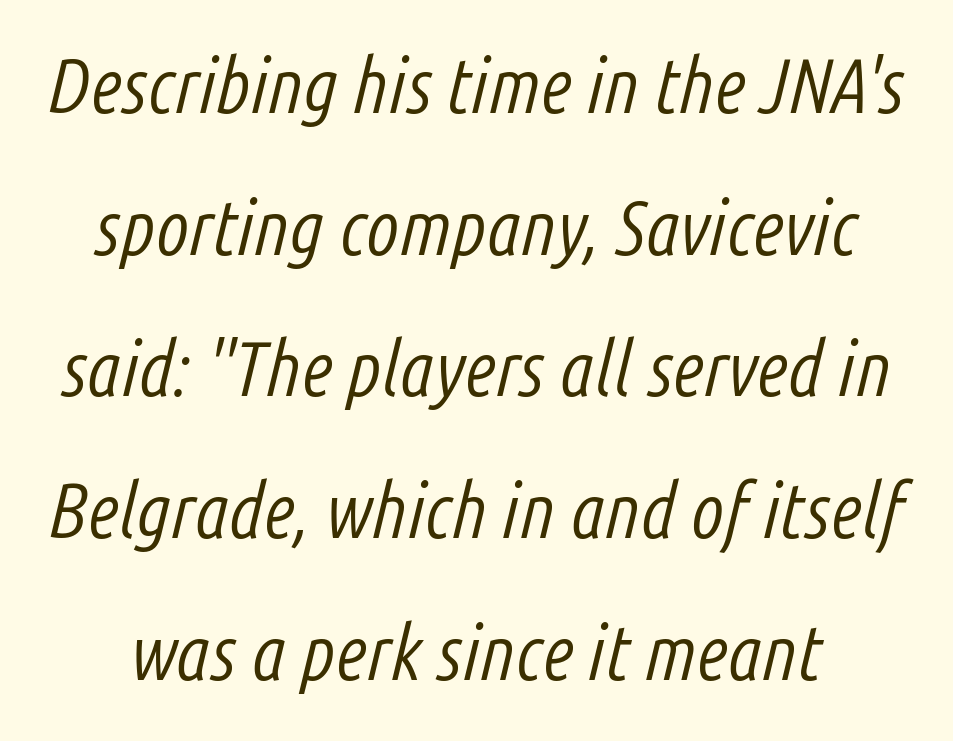
No extra ink here — the face is not bold. Do the characters align in a grid? No, the font is proportional. You can tell it's italic because the verticals aren't actually vertical. You could call the tracking neutral — neither tight nor loose. The gap between lines stays unmarked.
